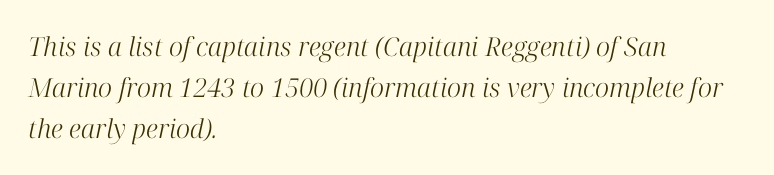
In terms of leading, this rendering sits right in the middle. The glyphs look as if they've been sheared to an angle. Typeset ragged right — the left edge is the straight one. The cut favours lightness, reaching ordinary text weight at its darkest. Quick note: underline off.
